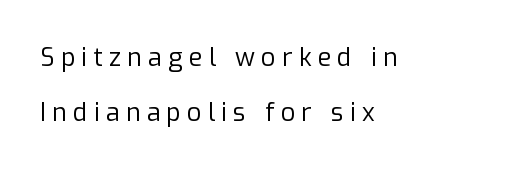
The image shows 25 px text type, upright; set left-aligned, loose line spacing (2.22x), unusually wide letter spacing (+0.25 em), not underlined.
